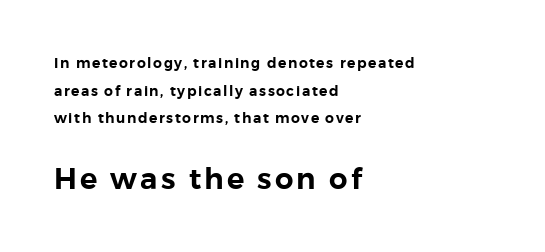
{"serif": "no", "italic": "no", "width": "normal", "x_height": "medium", "monospaced": "no", "underline": "no", "align": "left", "line_spacing": "loose", "line_spacing_ratio": 1.98, "larger_block": "second", "size_ratio": 2.07, "glyph_px": 29}
